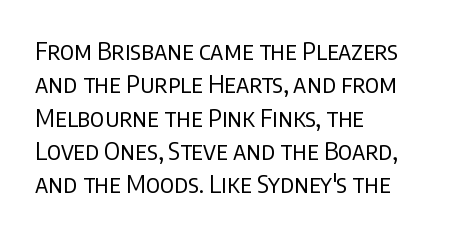
The image shows 24 px text type, upright; set left-aligned, normal line spacing (1.39x), normal letter spacing, not underlined.
